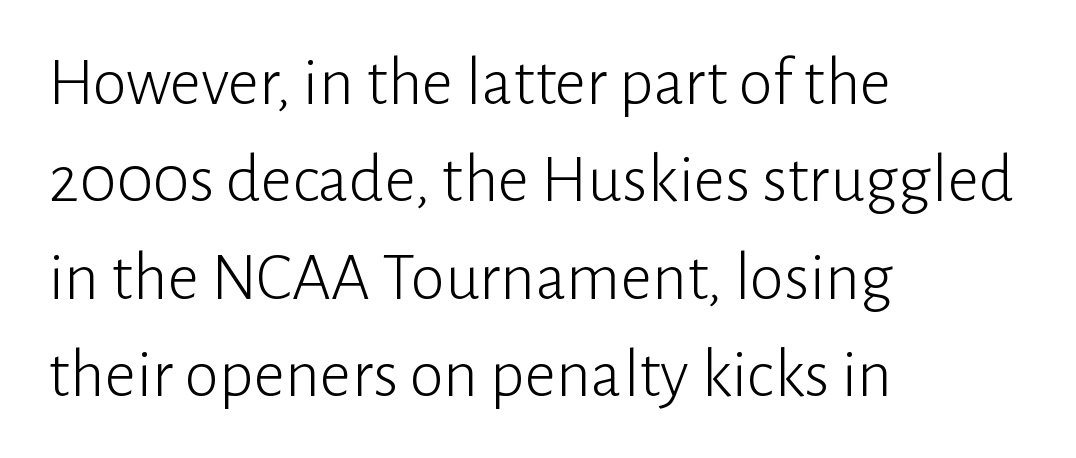
The image shows 69 px light sans-serif type, upright; set left-aligned, normal line spacing (1.41x), normal letter spacing, not underlined; low stroke contrast and a medium x-height.
